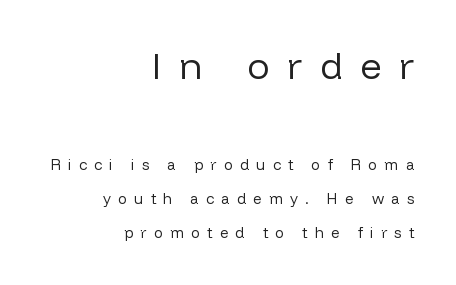
The compositor pushed each line to the right boundary. This rendering widens character spacing well past its baseline value. The face looks like a standard text weight, possibly lighter. The vertical gap from one line to the next is large. The face used here is proportionally spaced, like ordinary book or web type. Here the first block reads like a headline and the second like body copy.
